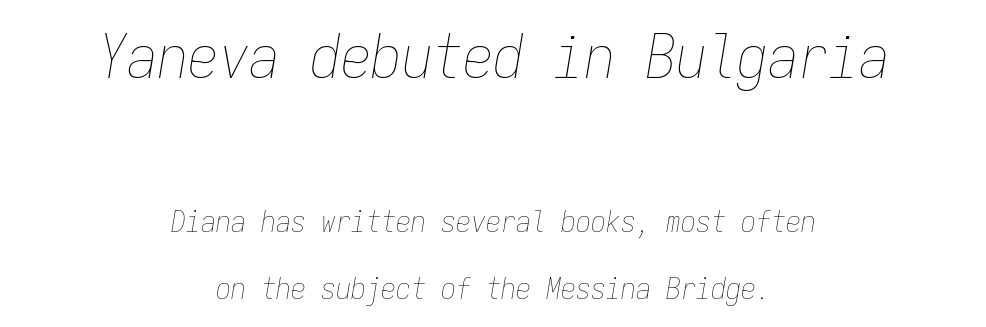
Nothing heavy about these letters — not bold at all. In CSS terms this would be text-align: center. Check the space under the baseline: it is left empty. You get the large type first, then a drop to smaller type. The face used here has a pronounced slope to its letters.
